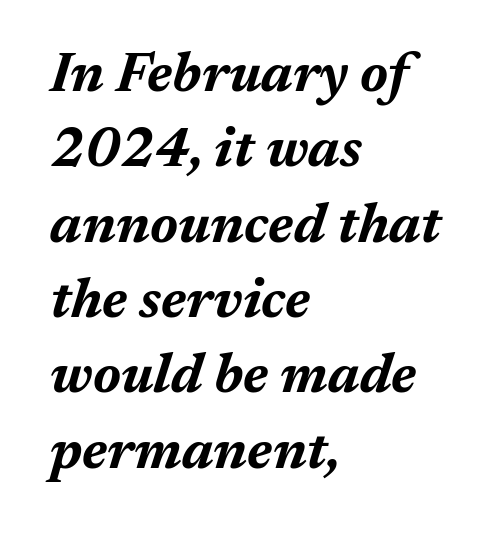
{"italic": "yes", "lean": "right", "slant_degrees": 17, "bold": "yes", "weight": "bold", "width": "normal", "stroke_contrast": "medium", "x_height": "medium", "monospaced": "no", "underline": "no", "align": "left", "line_spacing": "normal", "line_spacing_ratio": 1.37, "letter_spacing": "normal", "letter_spacing_em": 0.0, "glyph_px": 55}
